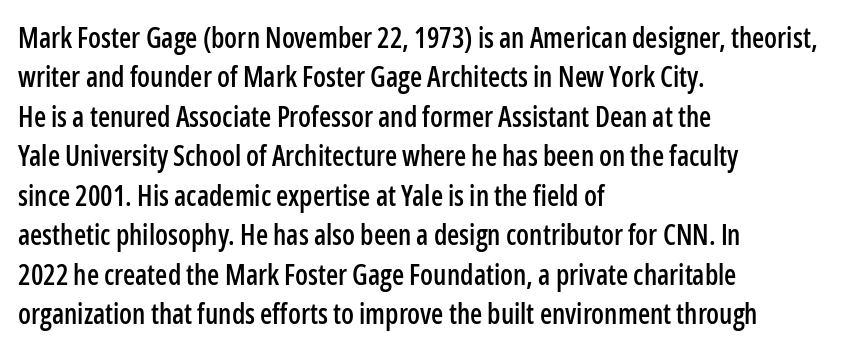
{"serif": "no", "italic": "no", "width": "condensed", "stroke_contrast": "low", "x_height": "medium", "monospaced": "no", "underline": "no", "align": "left", "line_spacing": "normal", "line_spacing_ratio": 1.41, "letter_spacing": "normal", "letter_spacing_em": 0.0, "glyph_px": 28}
